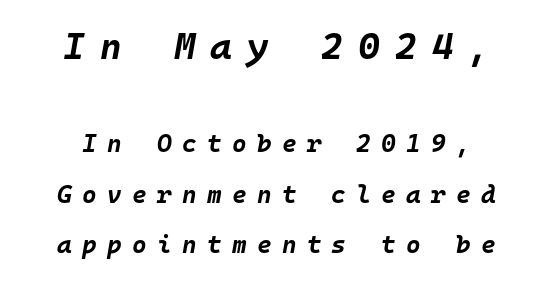
Q: Is the text bold? A: Yes.
Q: Is the text italic (slanted)? A: Yes, it leans right by about 10 degrees.
Q: Is the text underlined? A: No.
Q: How is the paragraph aligned? A: Centered.
Q: Is the spacing between letters normal or unusually wide? A: Unusually wide.
Q: Is the spacing between lines tight, normal or loose? A: Loose.
Q: Which block of text is set in a larger size, the first (top) or the second (bottom)? A: The first (top) one.
Q: Width (condensed, normal, or wide)? A: Normal.
Q: Stroke contrast? A: Low.
Q: x-height? A: Large.
Q: Monospaced? A: Yes.
